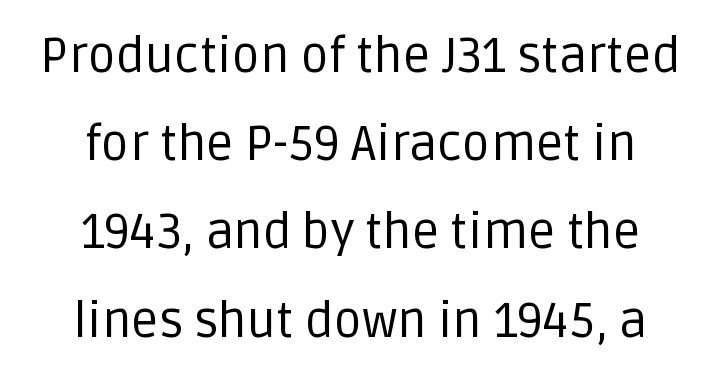
Q: Is the text bold? A: No.
Q: Is the text italic (slanted)? A: No, it is upright.
Q: Is the typeface a serif or a sans-serif typeface? A: Sans-serif.
Q: Is the text underlined? A: No.
Q: How is the paragraph aligned? A: Centered.
Q: Is the spacing between letters normal or unusually wide? A: Normal.
Q: Width (condensed, normal, or wide)? A: Normal.
Q: Stroke contrast? A: Low.
Q: x-height? A: Large.
Q: Monospaced? A: No.
